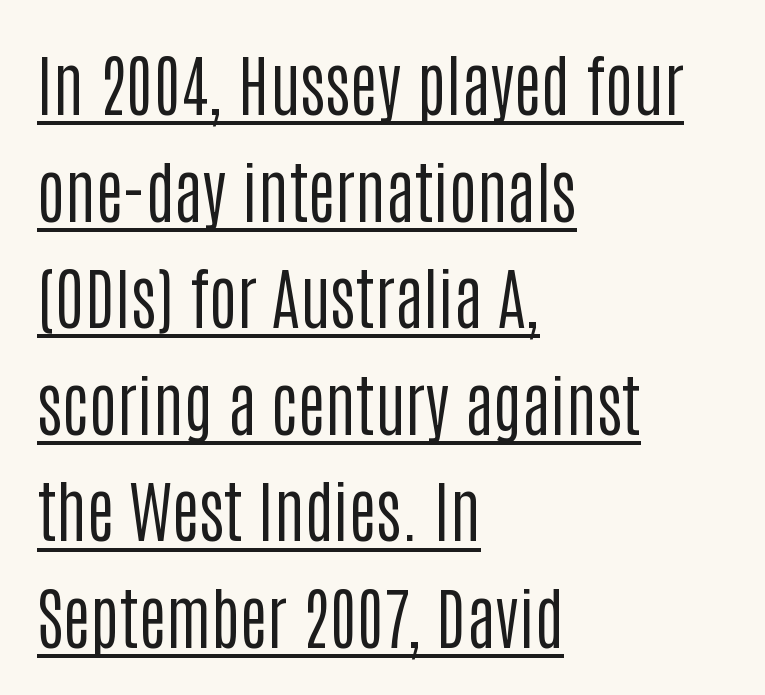
Type style note: lacks serifs. The weight would be labelled regular, book, light, or lighter still. Regarding leading, the lines here are spaced in the standard way. Typeset ragged right — the left edge is the straight one. Looks like regular typesetting: each glyph gets only the width it needs.
